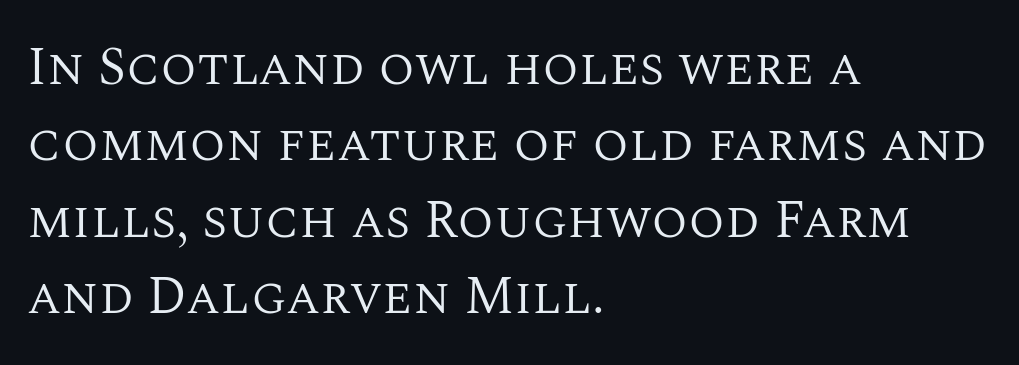
{"serif": "yes", "italic": "no", "bold": "no", "weight": "regular", "width": "normal", "stroke_contrast": "medium", "x_height": "large", "monospaced": "no", "underline": "no", "align": "left", "line_spacing": "normal", "line_spacing_ratio": 1.44, "letter_spacing": "normal", "letter_spacing_em": 0.0, "glyph_px": 53}
